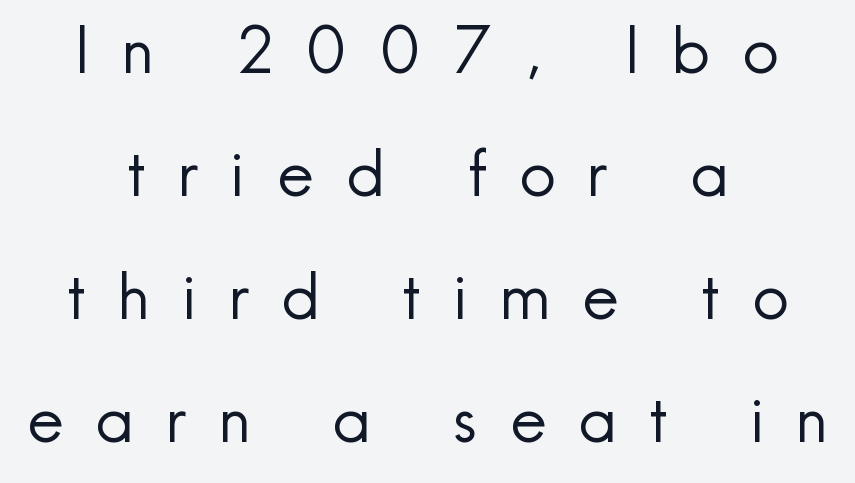
{"serif": "no", "italic": "no", "bold": "no", "weight": "regular", "width": "normal", "x_height": "small", "monospaced": "no", "underline": "no", "align": "center", "line_spacing": "loose", "line_spacing_ratio": 1.92, "letter_spacing": "wide", "letter_spacing_em": 0.5, "glyph_px": 64}
